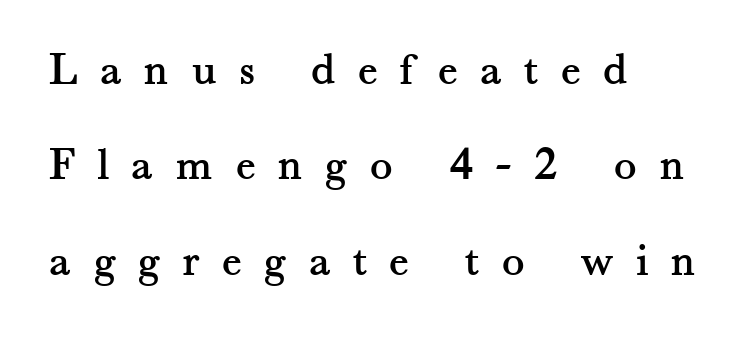
Q: Is the text italic (slanted)? A: No, it is upright.
Q: Is the typeface a serif or a sans-serif typeface? A: Serif.
Q: Is the text underlined? A: No.
Q: How is the paragraph aligned? A: Left-aligned.
Q: Is the spacing between letters normal or unusually wide? A: Unusually wide.
Q: Is the spacing between lines tight, normal or loose? A: Loose.
Q: Width (condensed, normal, or wide)? A: Normal.
Q: Stroke contrast? A: Medium.
Q: x-height? A: Small.
Q: Monospaced? A: No.
